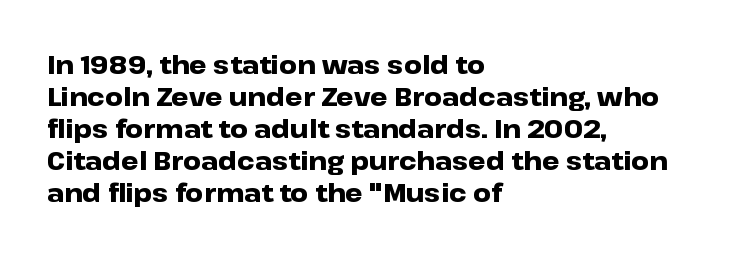
The typesetter chose a ragged-right arrangement here. The line texture is even and compact thanks to regular tracking. Summary of weight: heavy, a full bold. Vertically, the passage feels balanced, rows spaced as you'd expect. In terms of posture, this sample is upright.
